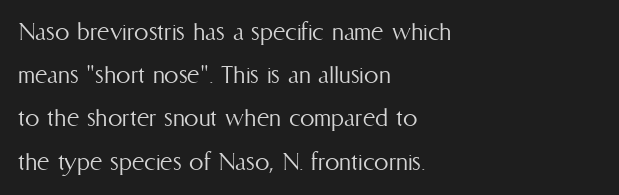
The image shows 29 px light, condensed type, upright; set left-aligned, normal line spacing (1.49x), normal letter spacing, not underlined; medium stroke contrast and a medium x-height.
